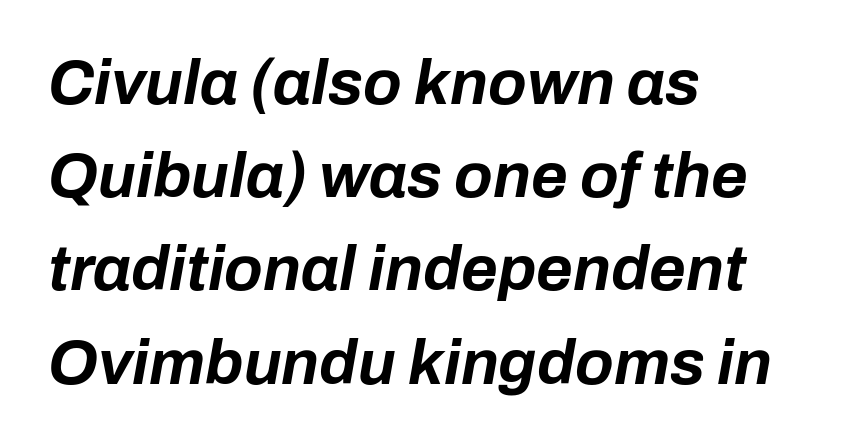
The passage shown is typed in a proportional face where columns would drift. Quick note: italic. The compositor pushed each line to the left boundary. Bare-footed words on every line. Each new line begins a customary step beneath the previous one.
